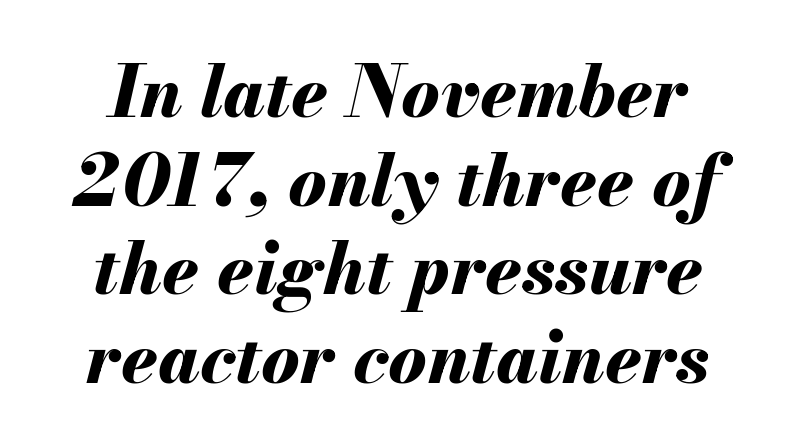
{"italic": "yes", "lean": "right", "slant_degrees": 13, "bold": "yes", "weight": "bold", "width": "normal", "stroke_contrast": "medium", "x_height": "small", "monospaced": "no", "underline": "no", "align": "center", "line_spacing_ratio": 1.23, "letter_spacing": "normal", "letter_spacing_em": 0.0, "glyph_px": 72}
